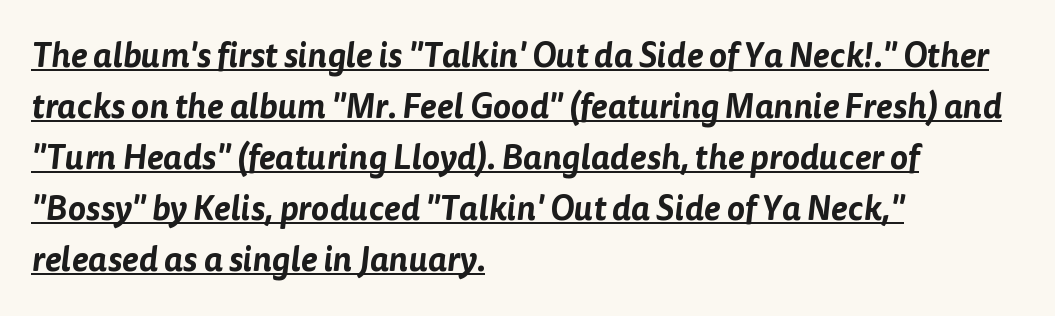
Q: Is the typeface a serif or a sans-serif typeface? A: Sans-serif.
Q: Is the text underlined? A: Yes.
Q: How is the paragraph aligned? A: Left-aligned.
Q: Is the spacing between letters normal or unusually wide? A: Normal.
Q: Is the spacing between lines tight, normal or loose? A: Normal.
Q: Width (condensed, normal, or wide)? A: Normal.
Q: Stroke contrast? A: Low.
Q: x-height? A: Medium.
Q: Monospaced? A: No.
